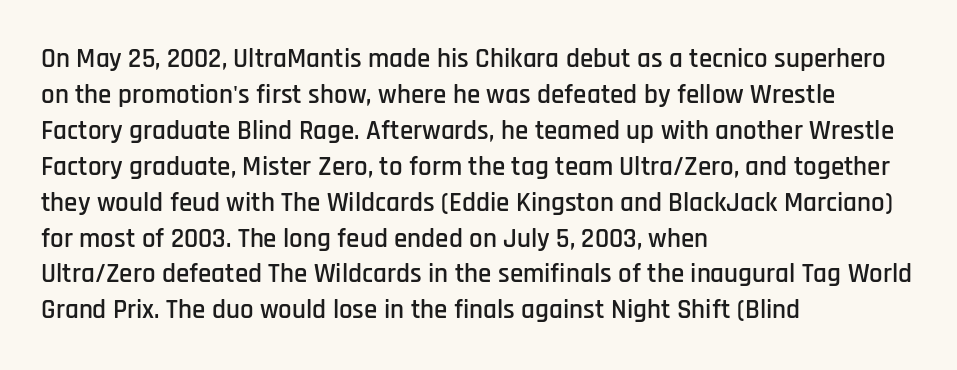
Q: Is the text italic (slanted)? A: No, it is upright.
Q: Is the text underlined? A: No.
Q: How is the paragraph aligned? A: Left-aligned.
Q: Is the spacing between letters normal or unusually wide? A: Normal.
Q: Is the spacing between lines tight, normal or loose? A: Normal.
